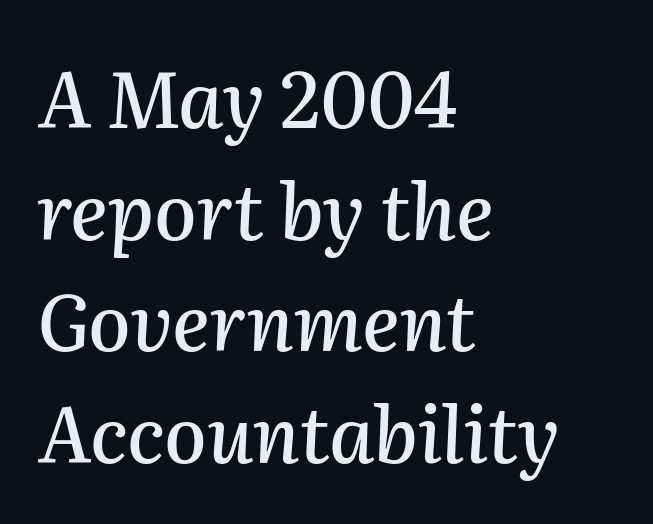
{"italic": "yes", "lean": "right", "slant_degrees": 2, "width": "normal", "stroke_contrast": "medium", "x_height": "medium", "monospaced": "no", "underline": "no", "align": "left", "line_spacing": "normal", "line_spacing_ratio": 1.45, "letter_spacing": "normal", "letter_spacing_em": 0.0, "glyph_px": 77}
